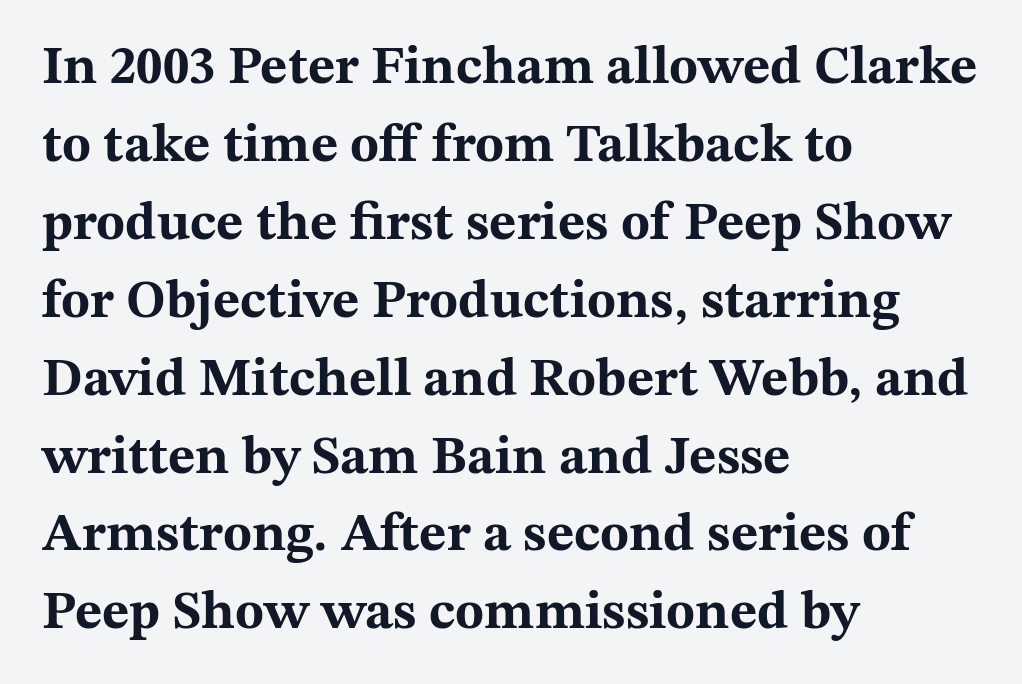
Q: Is the text bold? A: Yes.
Q: Is the text italic (slanted)? A: No, it is upright.
Q: Is the typeface a serif or a sans-serif typeface? A: Serif.
Q: Is the text underlined? A: No.
Q: How is the paragraph aligned? A: Left-aligned.
Q: Is the spacing between letters normal or unusually wide? A: Normal.
Q: Is the spacing between lines tight, normal or loose? A: Normal.
Q: Width (condensed, normal, or wide)? A: Wide.
Q: Stroke contrast? A: Medium.
Q: x-height? A: Medium.
Q: Monospaced? A: No.
